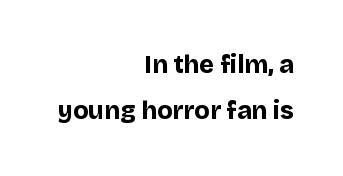
Q: Is the text bold? A: Yes.
Q: Is the text italic (slanted)? A: No, it is upright.
Q: Is the text underlined? A: No.
Q: How is the paragraph aligned? A: Right-aligned.
Q: Is the spacing between letters normal or unusually wide? A: Normal.
